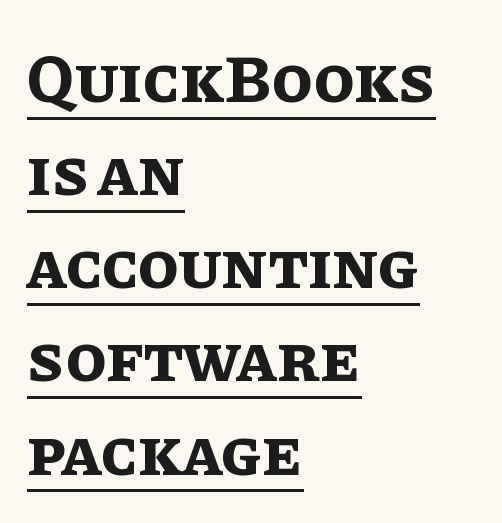
A typesetter would call this proportional, since set widths differ per character. These words are printed bold, with thick strokes throughout. The typesetter chose a ragged-right arrangement here. Ordinary non-slanted type is in use.
